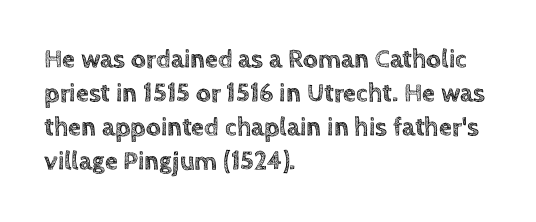
The passage is arranged the way most books set body copy — flush left. This is roman type, the default non-slanted kind. The rows are spaced the way most documents space them. The letterforms sit shoulder to shoulder at normal distance. Honestly, there is no underline to notice here at all.
